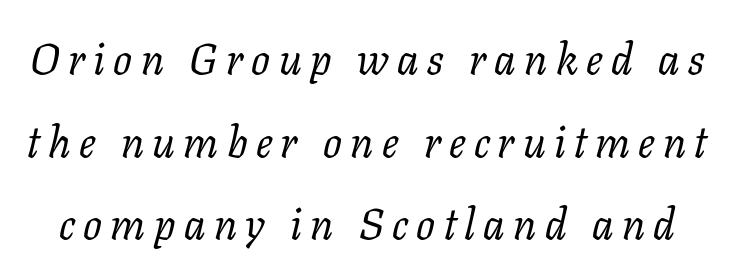
The image shows 44 px regular-weight serif type, italic (leaning right); set line spacing 1.88x, not underlined; low stroke contrast and a medium x-height.
